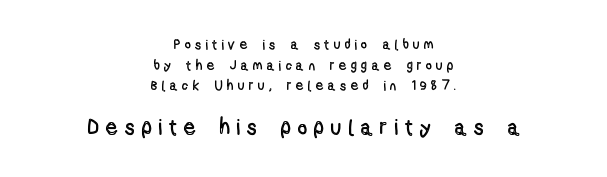
Q: Is the text italic (slanted)? A: No, it is upright.
Q: Is the text underlined? A: No.
Q: How is the paragraph aligned? A: Centered.
Q: Is the spacing between letters normal or unusually wide? A: Unusually wide.
Q: Is the spacing between lines tight, normal or loose? A: Normal.
Q: Which block of text is set in a larger size, the first (top) or the second (bottom)? A: The second (bottom) one.
